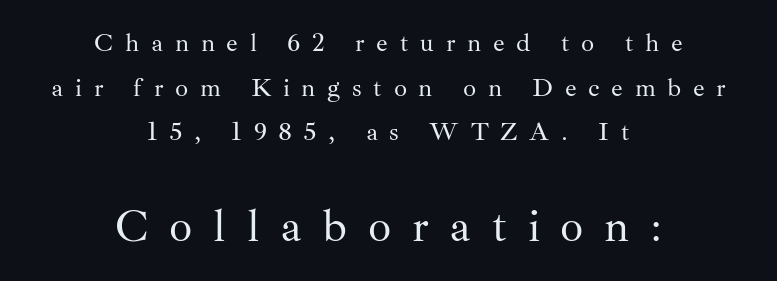
Q: Is the text bold? A: No.
Q: Is the text italic (slanted)? A: No, it is upright.
Q: Is the typeface a serif or a sans-serif typeface? A: Serif.
Q: Is the text underlined? A: No.
Q: How is the paragraph aligned? A: Centered.
Q: Is the spacing between letters normal or unusually wide? A: Unusually wide.
Q: Which block of text is set in a larger size, the first (top) or the second (bottom)? A: The second (bottom) one.
Q: Width (condensed, normal, or wide)? A: Normal.
Q: Stroke contrast? A: Medium.
Q: x-height? A: Small.
Q: Monospaced? A: No.
